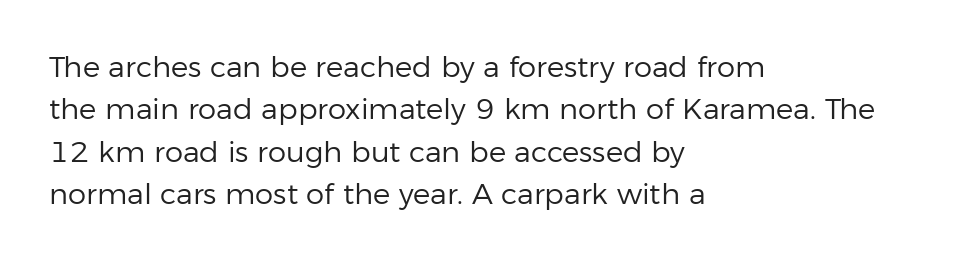
{"serif": "no", "italic": "no", "bold": "no", "weight": "regular", "width": "normal", "stroke_contrast": "low", "x_height": "medium", "monospaced": "no", "underline": "no", "align": "left", "line_spacing": "normal", "line_spacing_ratio": 1.46, "letter_spacing": "normal", "letter_spacing_em": 0.0, "glyph_px": 29}
